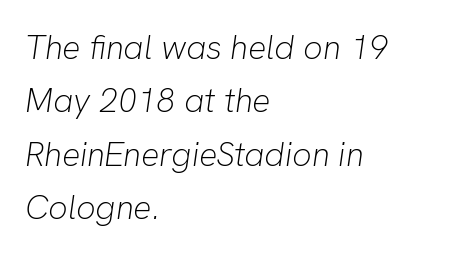
{"italic": "yes", "lean": "right", "slant_degrees": 8, "bold": "no", "weight": "light", "width": "normal", "stroke_contrast": "low", "x_height": "medium", "monospaced": "no", "underline": "no", "align": "left", "line_spacing": "normal", "line_spacing_ratio": 1.57, "letter_spacing": "normal", "letter_spacing_em": 0.0, "glyph_px": 34}
